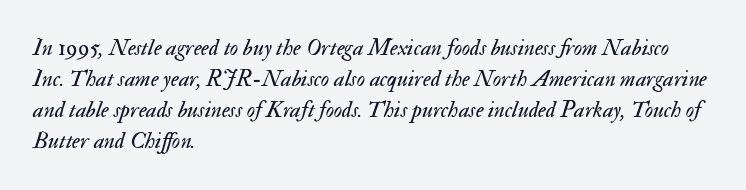
The image shows 23 px text type, italic (leaning right); set left-aligned, normal line spacing (1.35x), normal letter spacing, not underlined.
